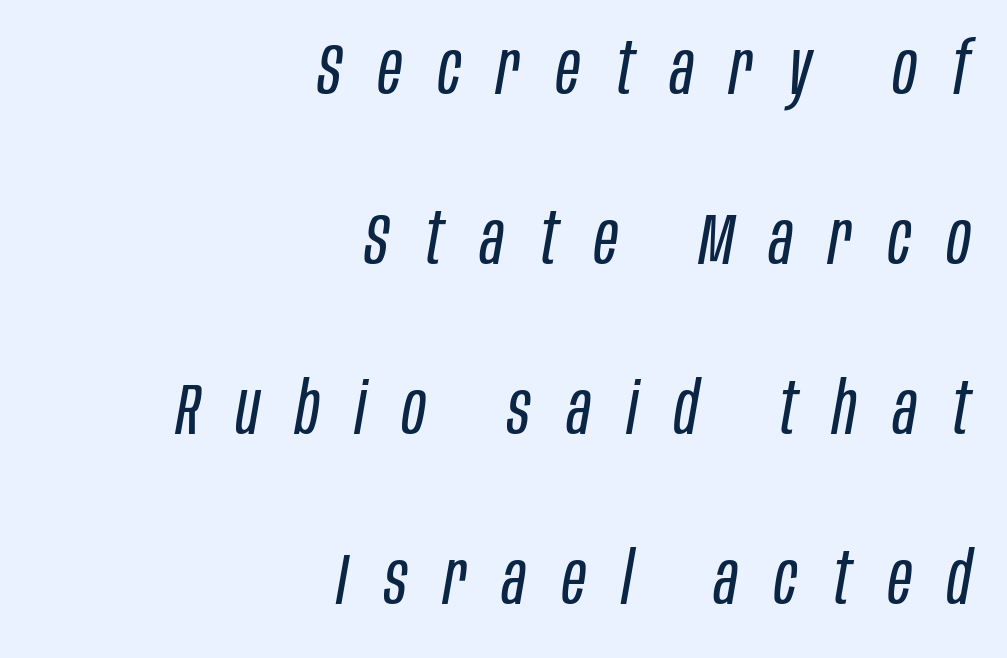
Inter-character spacing is expanded well beyond the font's built-in metrics. The rendering applies a slant to the glyphs. Proportional: the letters do not fall into vertical columns. Casual observation: everything's shoved over to the right. Baseline-to-baseline distance is far greater than the letter height. Weight: in the light-to-regular range.
